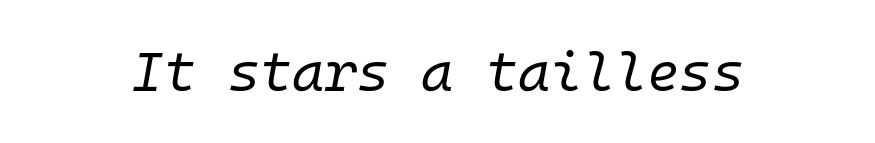
The string is rendered with underlining switched off. Looks like terminal output: every glyph gets an equal slot. Stroke mass is kept to a normal reading level or below. Observe the ordinary spacing: letters are neighbours, not strangers. An italicized treatment has been applied to the whole sample.
